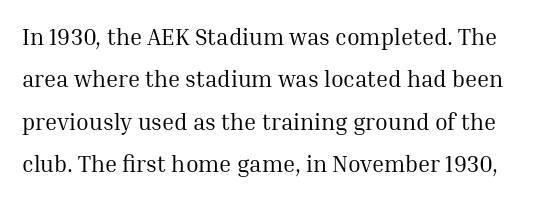
Q: Is the text bold? A: No.
Q: Is the text italic (slanted)? A: No, it is upright.
Q: Is the text underlined? A: No.
Q: Is the spacing between letters normal or unusually wide? A: Normal.
